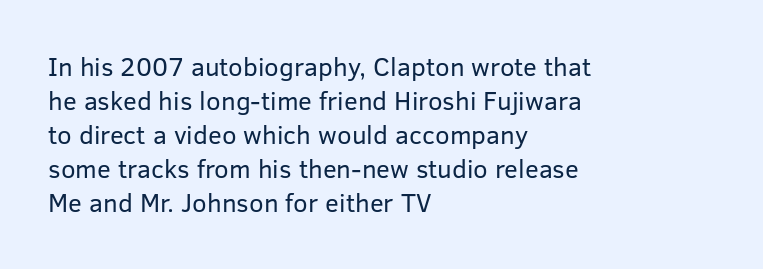
The image shows 26 px text type, upright; set left-aligned, normal line spacing (1.31x), normal letter spacing, not underlined.
